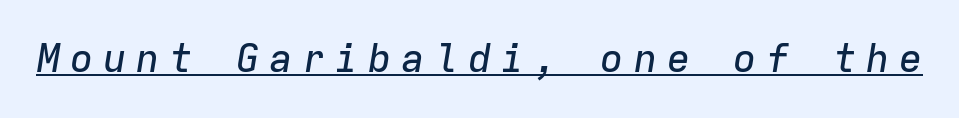
{"italic": "yes", "lean": "right", "slant_degrees": 9, "width": "normal", "stroke_contrast": "low", "x_height": "medium", "monospaced": "yes", "underline": "yes", "letter_spacing": "wide", "letter_spacing_em": 0.25, "glyph_px": 39}
